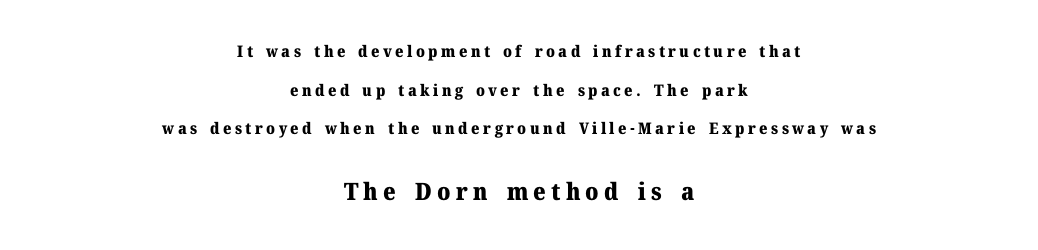
Thick stems and heavy bowls — unmistakably bold. Is the letter spacing exaggerated? Yes — the characters are pushed far apart. Which chunk is bigger? The second one — the bottom block dwarfs the top. A bare baseline throughout the passage. Does the copy run flush right? No — it is centered line by line.
